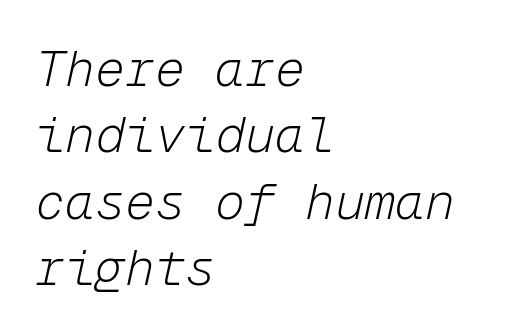
Q: Is the text bold? A: No.
Q: Is the text italic (slanted)? A: Yes, it leans right by about 12 degrees.
Q: Is the text underlined? A: No.
Q: How is the paragraph aligned? A: Left-aligned.
Q: Is the spacing between letters normal or unusually wide? A: Normal.
Q: Is the spacing between lines tight, normal or loose? A: Normal.
Q: Width (condensed, normal, or wide)? A: Normal.
Q: Stroke contrast? A: Low.
Q: x-height? A: Medium.
Q: Monospaced? A: Yes.
